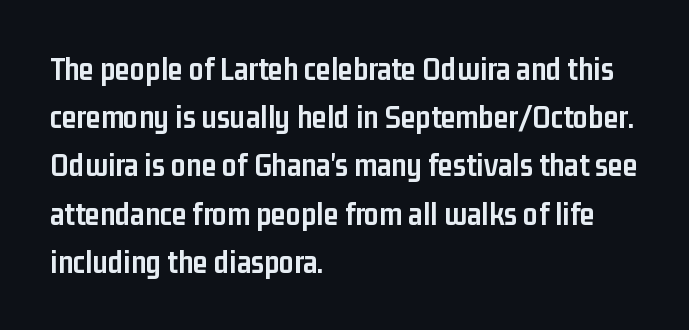
Q: Is the text bold? A: Yes.
Q: Is the text italic (slanted)? A: No, it is upright.
Q: Is the typeface a serif or a sans-serif typeface? A: Sans-serif.
Q: Is the text underlined? A: No.
Q: How is the paragraph aligned? A: Left-aligned.
Q: Is the spacing between letters normal or unusually wide? A: Normal.
Q: Is the spacing between lines tight, normal or loose? A: Normal.
Q: Width (condensed, normal, or wide)? A: Condensed.
Q: Stroke contrast? A: Low.
Q: x-height? A: Medium.
Q: Monospaced? A: No.
